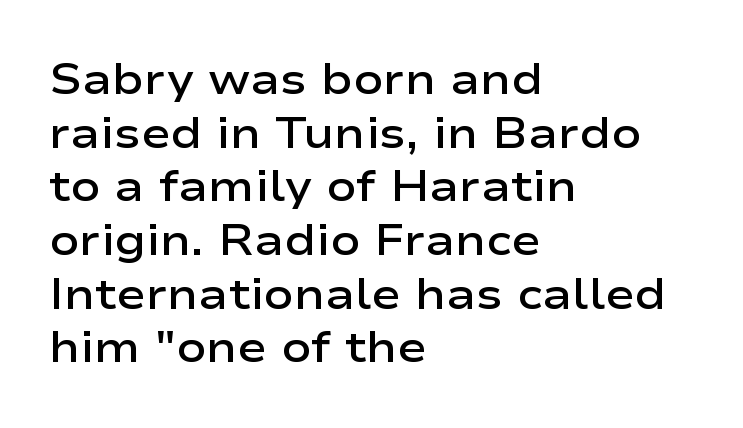
{"serif": "no", "italic": "no", "bold": "semi", "weight": "semibold", "width": "wide", "stroke_contrast": "low", "x_height": "medium", "monospaced": "no", "underline": "no", "align": "left", "line_spacing_ratio": 1.22, "letter_spacing": "normal", "letter_spacing_em": 0.0, "glyph_px": 44}
